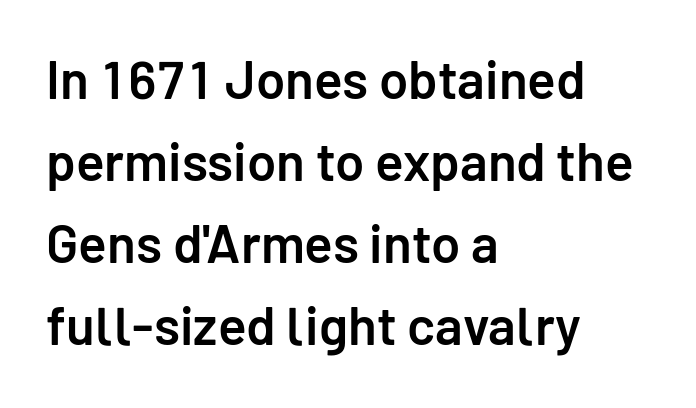
Regular leading. The lines in this sample share a left origin and differ only in where they stop. If you drew a line through each stem, it would be perfectly vertical. These lines keep a tight, regular rhythm from letter to letter. Serifs: no, the terminals of the letterforms are clean.
